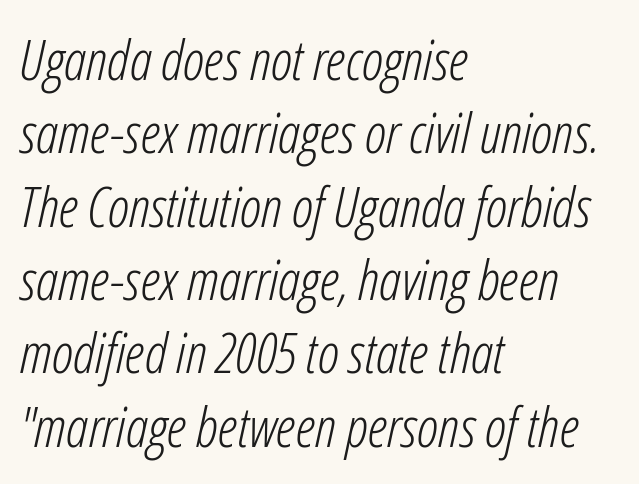
The image shows 56 px light, condensed type, italic (leaning right); set left-aligned, normal line spacing (1.31x), normal letter spacing, not underlined; low stroke contrast and a medium x-height.
